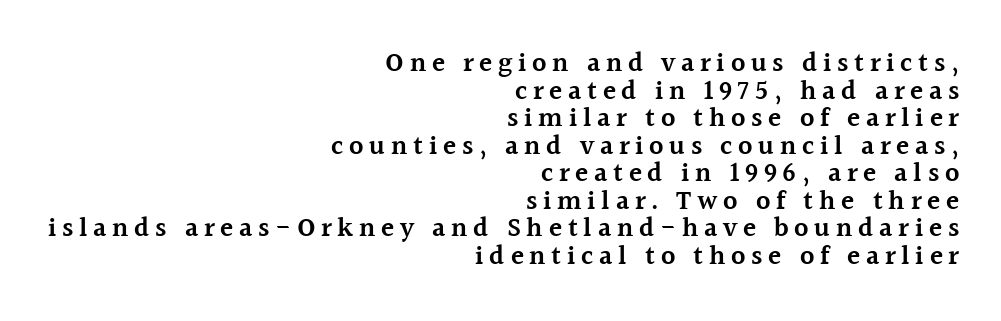
Q: Is the text bold? A: Semi-bold.
Q: Is the text italic (slanted)? A: No, it is upright.
Q: Is the text underlined? A: No.
Q: How is the paragraph aligned? A: Right-aligned.
Q: Is the spacing between letters normal or unusually wide? A: Unusually wide.
Q: Is the spacing between lines tight, normal or loose? A: Tight.
